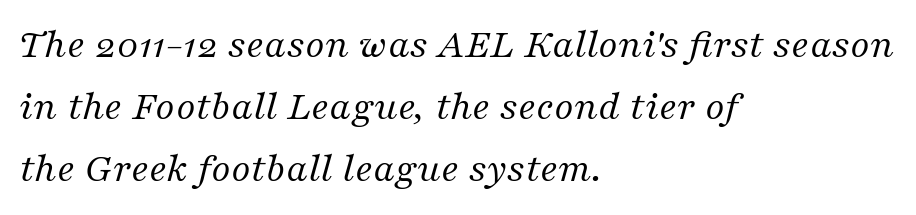
The image shows 42 px regular-weight serif type, italic (leaning right); set left-aligned, normal line spacing (1.48x), normal letter spacing, not underlined; medium stroke contrast and a medium x-height.
